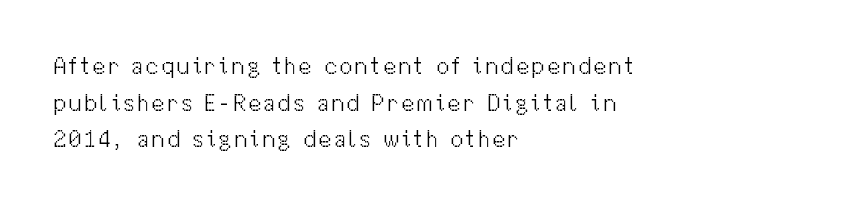
{"italic": "no", "bold": "no", "underline": "no", "align": "left", "line_spacing": "normal", "line_spacing_ratio": 1.59, "glyph_px": 23}
